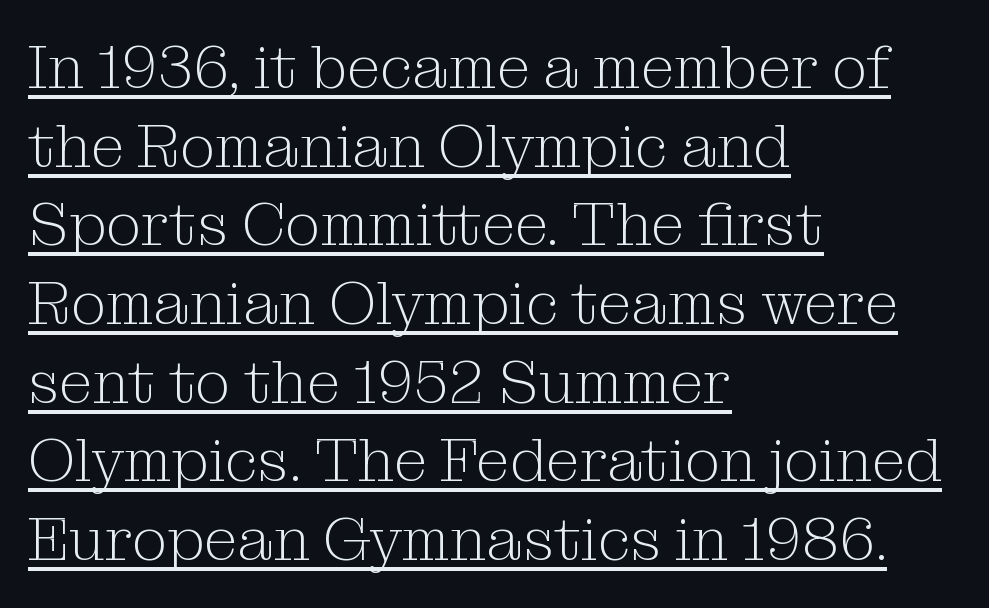
The image shows 61 px light serif type, upright; set left-aligned, normal line spacing (1.29x), normal letter spacing, underlined; medium stroke contrast and a medium x-height.
